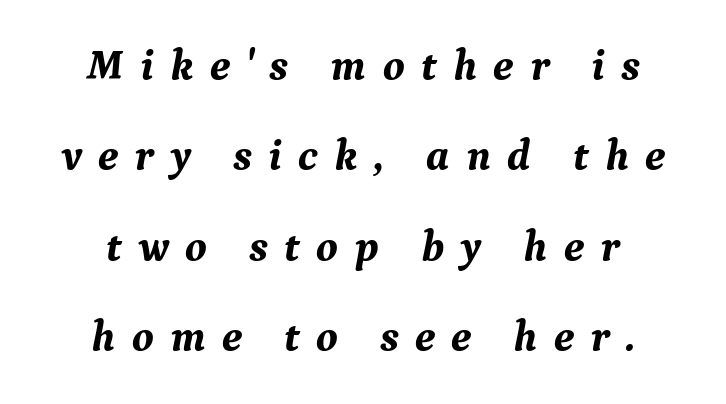
Q: Is the text bold? A: Yes.
Q: Is the text italic (slanted)? A: Yes, it leans right by about 9 degrees.
Q: Is the typeface a serif or a sans-serif typeface? A: Serif.
Q: Is the text underlined? A: No.
Q: How is the paragraph aligned? A: Centered.
Q: Is the spacing between letters normal or unusually wide? A: Unusually wide.
Q: Is the spacing between lines tight, normal or loose? A: Loose.
Q: Width (condensed, normal, or wide)? A: Normal.
Q: Stroke contrast? A: Medium.
Q: x-height? A: Medium.
Q: Monospaced? A: No.
